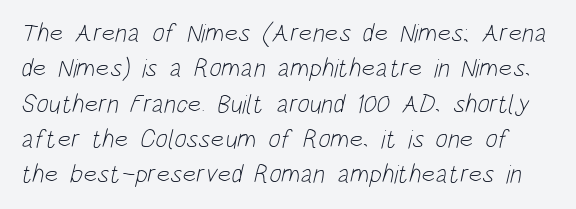
Beneath every word, the page is bare. These lines keep a tight, regular rhythm from letter to letter. The passage shown is not bold in any degree. One glance says typical: line gaps are just what's usual.
